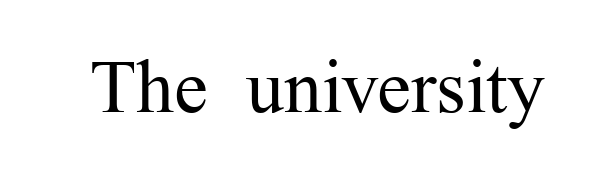
The passage shown is not underscored anywhere. The weight tops out at a normal text grade. This is the regular roman posture of the typeface. Letterform terminals end in serifs throughout the passage. Caption: standard tracking, unaltered.
